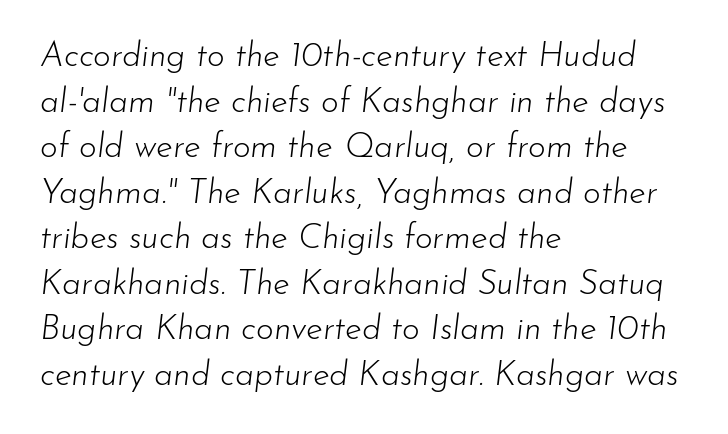
Q: Is the text bold? A: No.
Q: Is the text italic (slanted)? A: Yes, it leans right by about 7 degrees.
Q: Is the text underlined? A: No.
Q: How is the paragraph aligned? A: Left-aligned.
Q: Is the spacing between letters normal or unusually wide? A: Normal.
Q: Is the spacing between lines tight, normal or loose? A: Normal.
Q: Width (condensed, normal, or wide)? A: Normal.
Q: Stroke contrast? A: Low.
Q: x-height? A: Small.
Q: Monospaced? A: No.
